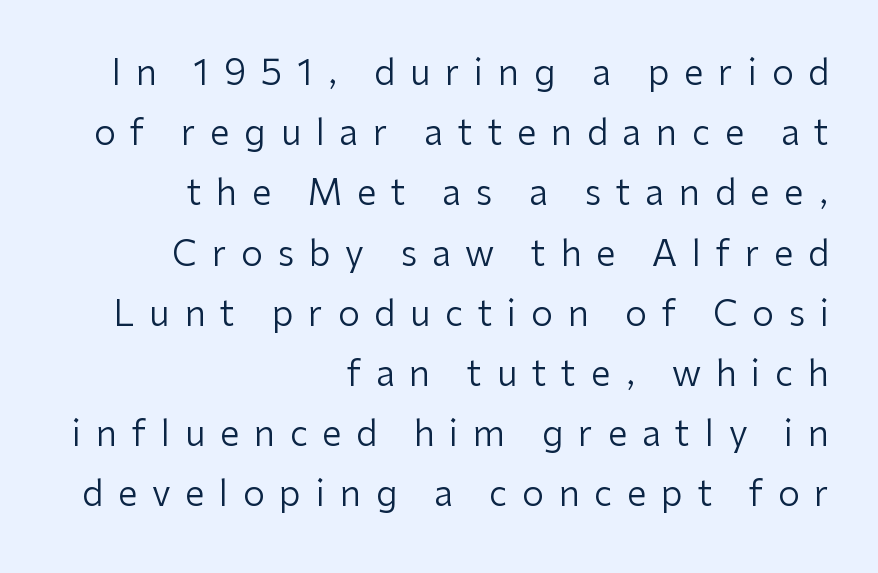
The image shows 35 px regular-weight sans-serif type, upright; set right-aligned, line spacing 1.72x, unusually wide letter spacing (+0.42 em), not underlined; low stroke contrast and a medium x-height.
